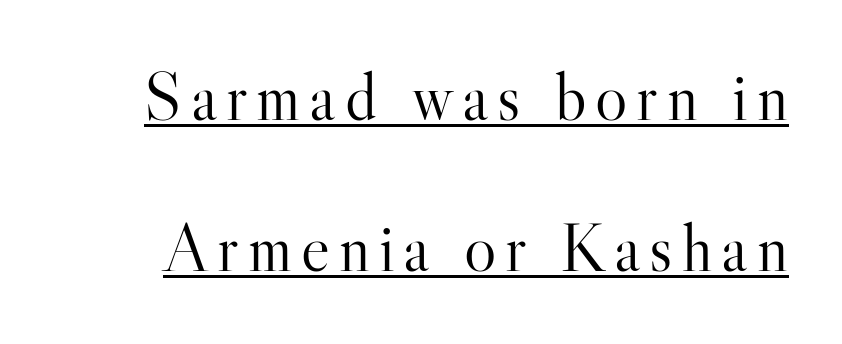
The letters stand upright; this is a roman face. Stems here are at most as thick as an everyday book face. Character widths vary here, with narrow letters taking less room than wide ones. Line spacing here is loose.
